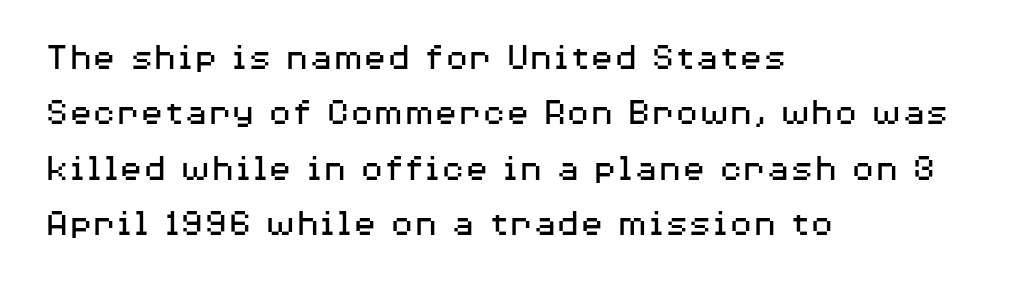
{"serif": "no", "italic": "no", "bold": "no", "weight": "regular", "width": "wide", "stroke_contrast": "medium", "x_height": "medium", "monospaced": "no", "underline": "no", "align": "left", "line_spacing": "normal", "line_spacing_ratio": 1.42, "letter_spacing": "normal", "letter_spacing_em": 0.0, "glyph_px": 39}
